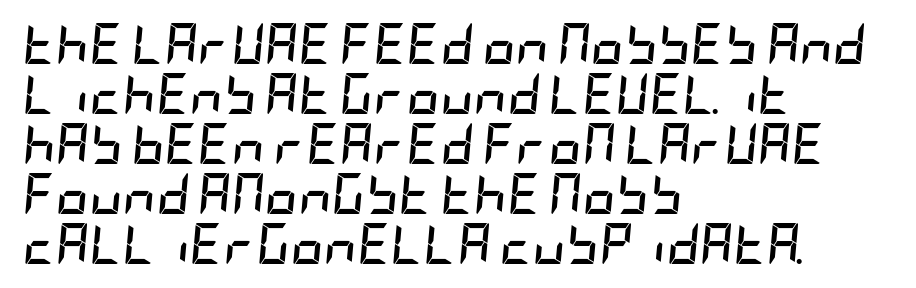
{"italic": "yes", "lean": "right", "slant_degrees": 5, "bold": "yes", "weight": "semibold", "width": "condensed", "stroke_contrast": "low", "x_height": "large", "underline": "no", "align": "left", "line_spacing_ratio": 1.22, "letter_spacing": "normal", "letter_spacing_em": 0.0, "glyph_px": 41}
